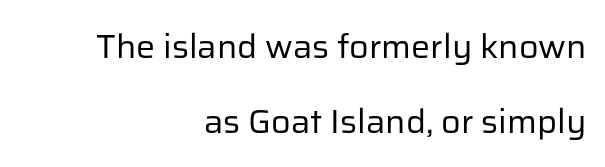
Q: Is the text bold? A: No.
Q: Is the text italic (slanted)? A: No, it is upright.
Q: Is the typeface a serif or a sans-serif typeface? A: Sans-serif.
Q: Is the text underlined? A: No.
Q: How is the paragraph aligned? A: Right-aligned.
Q: Is the spacing between letters normal or unusually wide? A: Normal.
Q: Is the spacing between lines tight, normal or loose? A: Loose.
Q: Width (condensed, normal, or wide)? A: Normal.
Q: Stroke contrast? A: Low.
Q: x-height? A: Medium.
Q: Monospaced? A: No.
